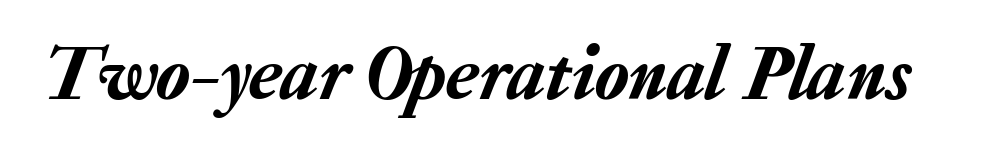
The space beneath each line is pristine and unruled. Does extra space separate the letters? No, they use regular spacing. The passage shown is typed in a proportional face where columns would drift. Compared with ordinary roman type, these characters are visibly tilted.
